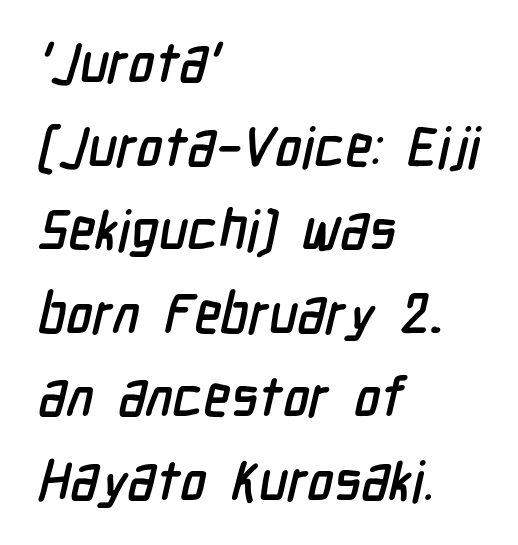
Q: Is the typeface a serif or a sans-serif typeface? A: Sans-serif.
Q: Is the text underlined? A: No.
Q: How is the paragraph aligned? A: Left-aligned.
Q: Is the spacing between letters normal or unusually wide? A: Normal.
Q: Is the spacing between lines tight, normal or loose? A: Normal.
Q: Width (condensed, normal, or wide)? A: Condensed.
Q: Stroke contrast? A: Low.
Q: x-height? A: Medium.
Q: Monospaced? A: No.
